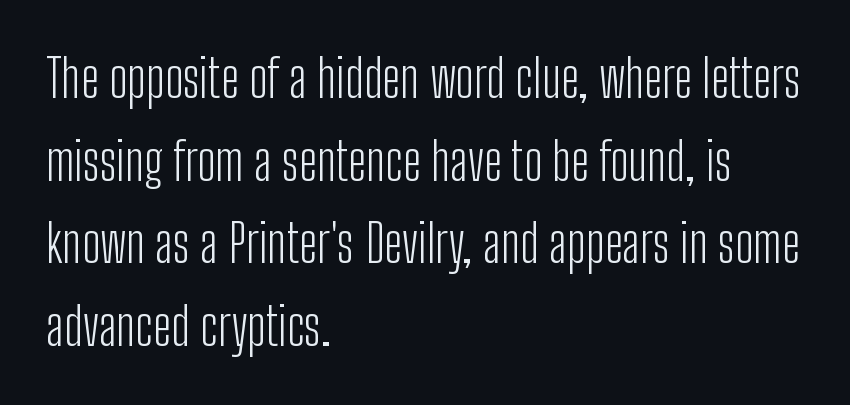
Heaviness? Minimal to ordinary, like unemphasized prose. The letters stand straight up with perfectly vertical stems. Visually the block forms a straight wall on the left and a jagged coastline on the right. This rendering leaves character spacing at its baseline value. Type style note: lacks serifs.
